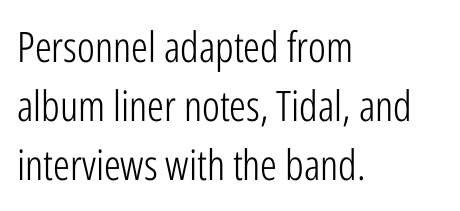
The image shows 42 px light, condensed sans-serif type, upright; set left-aligned, normal line spacing (1.41x), normal letter spacing, not underlined; low stroke contrast and a medium x-height.
